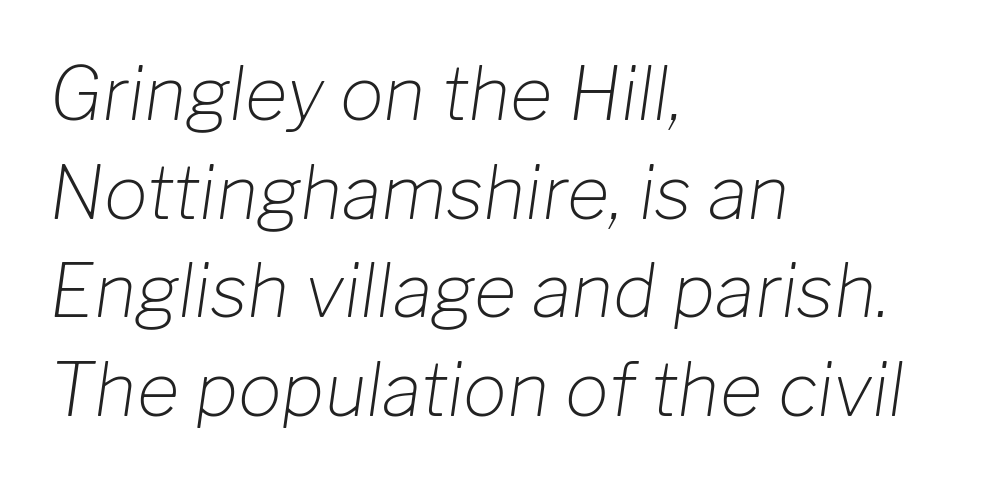
Characters follow at the spacing the type designer built in. You can tell it's italic because the verticals aren't actually vertical. Proportional: the letters do not fall into vertical columns. Unmarked baselines from the first word to the last. The line-height multiplier appears to be the usual default.
